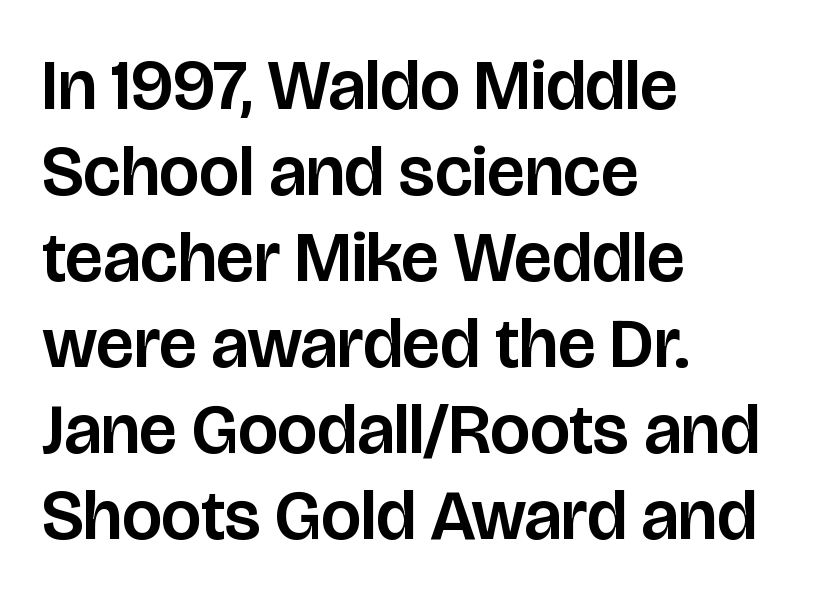
{"serif": "no", "italic": "no", "width": "normal", "stroke_contrast": "low", "x_height": "large", "monospaced": "no", "underline": "no", "align": "left", "line_spacing_ratio": 1.21, "letter_spacing": "normal", "letter_spacing_em": 0.0, "glyph_px": 71}
